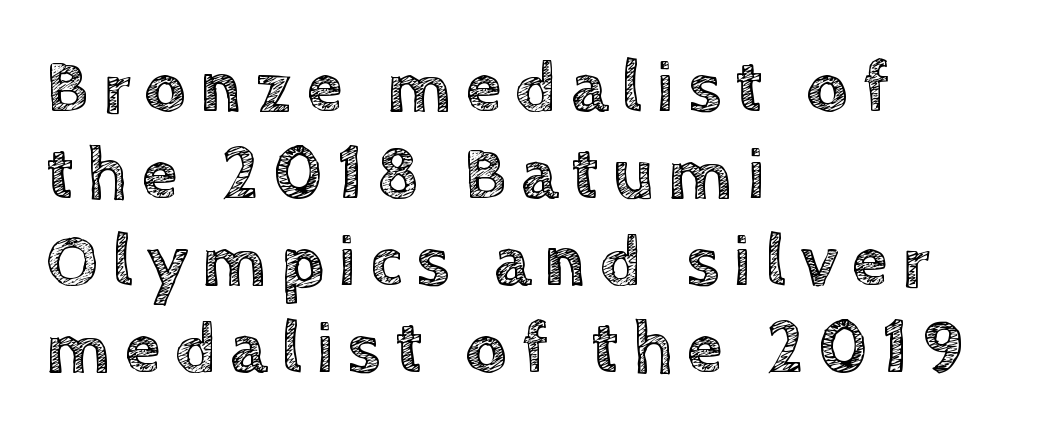
The image shows 73 px text type, upright; set left-aligned, line spacing 1.19x, not underlined; a large x-height.
